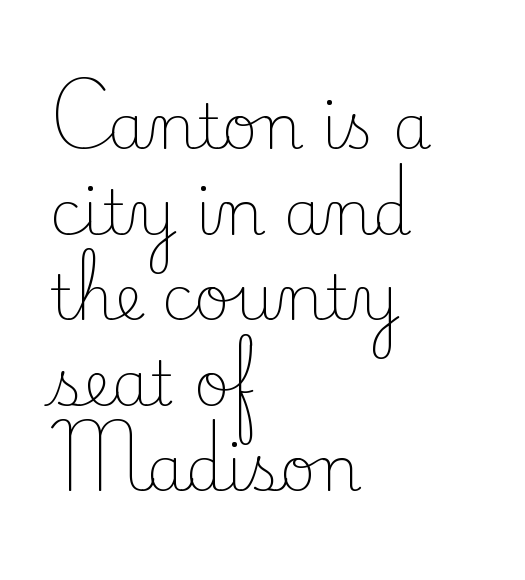
The image shows 62 px light serif type, upright; set left-aligned, normal line spacing (1.38x), normal letter spacing, not underlined; low stroke contrast and a small x-height.
